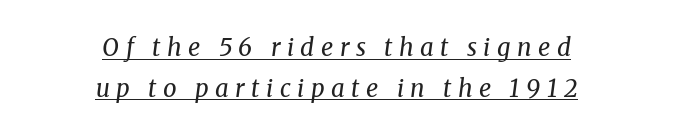
{"italic": "yes", "lean": "right", "slant_degrees": 8, "bold": "no", "underline": "yes", "align": "center", "line_spacing": "normal", "line_spacing_ratio": 1.69, "letter_spacing": "wide", "letter_spacing_em": 0.27, "glyph_px": 24}
